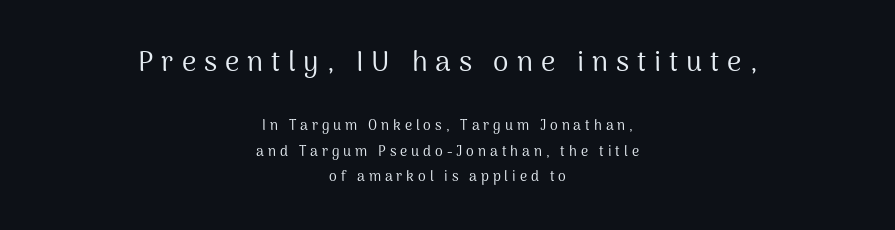
The image shows 28 px regular-weight sans-serif type, upright; set centered, line spacing 1.84x, unusually wide letter spacing (+0.28 em), not underlined; the first (top) block is 2.0x larger; medium stroke contrast and a medium x-height.
